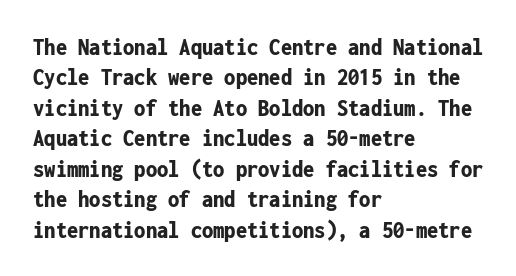
Q: Is the text bold? A: Yes.
Q: Is the text italic (slanted)? A: No, it is upright.
Q: Is the text underlined? A: No.
Q: How is the paragraph aligned? A: Left-aligned.
Q: Is the spacing between letters normal or unusually wide? A: Normal.
